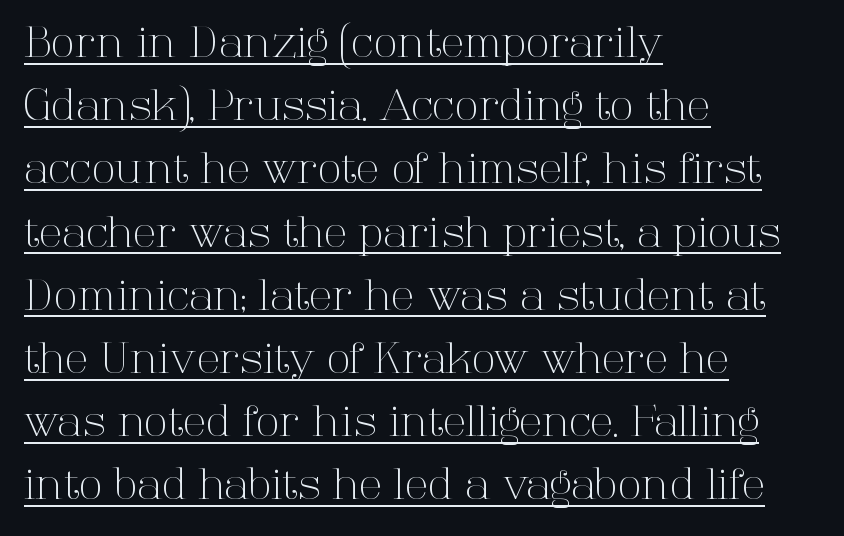
The image shows 43 px light serif type, upright; set left-aligned, normal line spacing (1.47x), normal letter spacing, underlined; high stroke contrast and a medium x-height.
